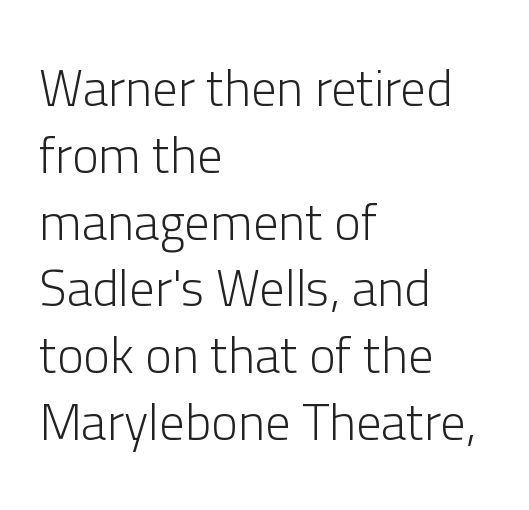
{"serif": "no", "italic": "no", "bold": "no", "weight": "light", "width": "normal", "stroke_contrast": "low", "x_height": "medium", "monospaced": "no", "underline": "no", "align": "left", "line_spacing": "normal", "line_spacing_ratio": 1.31, "letter_spacing": "normal", "letter_spacing_em": 0.0, "glyph_px": 51}
